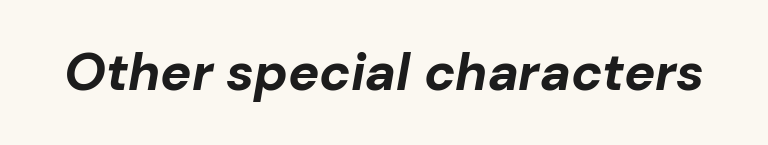
{"italic": "yes", "lean": "right", "slant_degrees": 10, "bold": "yes", "weight": "bold", "width": "normal", "stroke_contrast": "low", "x_height": "medium", "monospaced": "no", "underline": "no", "letter_spacing": "normal", "letter_spacing_em": 0.0, "glyph_px": 52}
